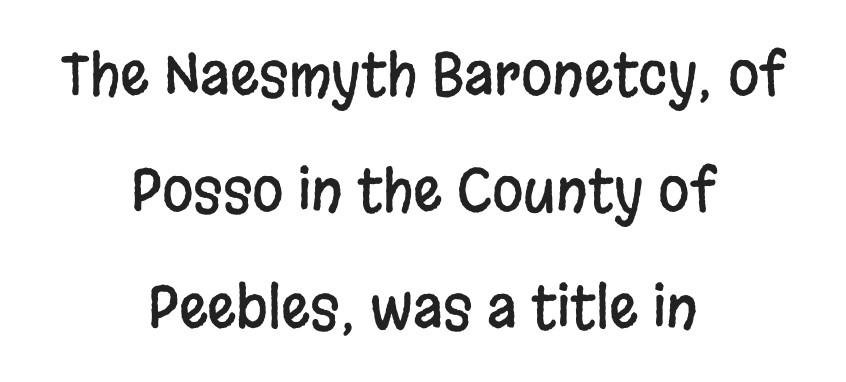
The image shows 57 px condensed sans-serif type, upright; set centered, loose line spacing (2.04x), normal letter spacing, not underlined; low stroke contrast and a large x-height.
